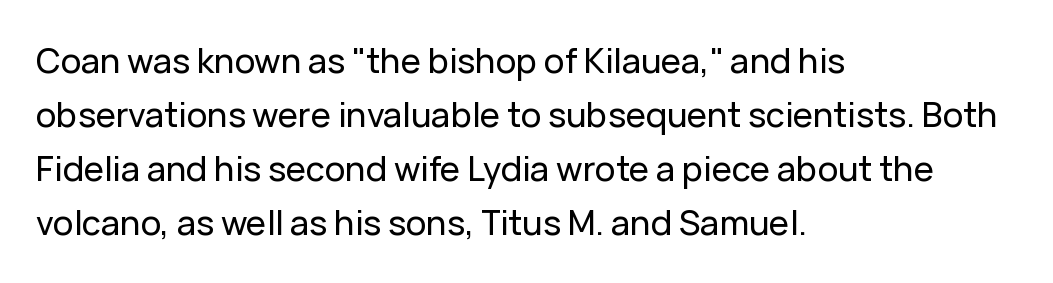
The image shows 34 px sans-serif type, upright; set left-aligned, normal line spacing (1.59x), normal letter spacing, not underlined; low stroke contrast and a medium x-height.
